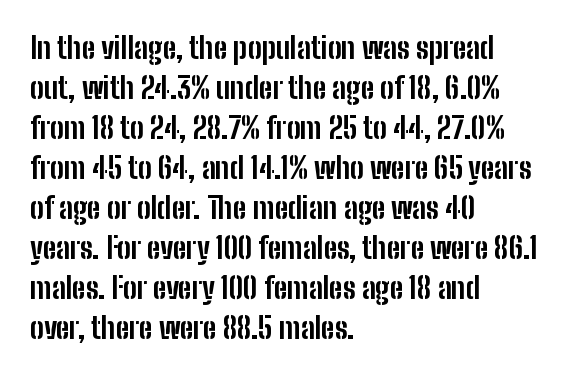
{"serif": "no", "italic": "no", "bold": "yes", "weight": "bold", "width": "condensed", "stroke_contrast": "low", "x_height": "medium", "monospaced": "no", "underline": "no", "align": "left", "line_spacing": "normal", "line_spacing_ratio": 1.38, "letter_spacing": "normal", "letter_spacing_em": 0.0, "glyph_px": 29}
